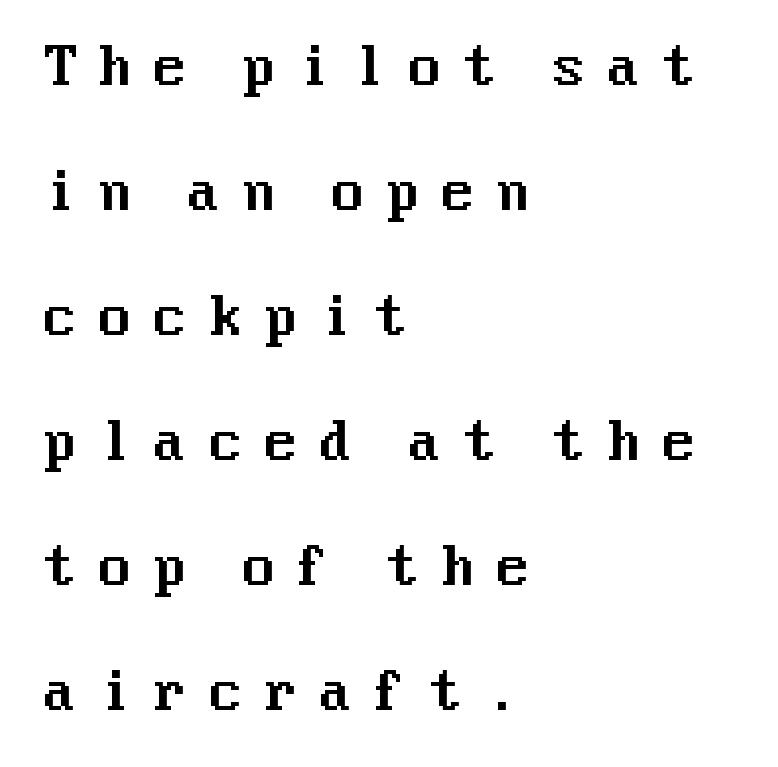
{"serif": "no", "italic": "no", "width": "normal", "stroke_contrast": "medium", "x_height": "medium", "underline": "no", "align": "left", "line_spacing": "loose", "line_spacing_ratio": 2.45, "letter_spacing": "wide", "letter_spacing_em": 0.39, "glyph_px": 51}
